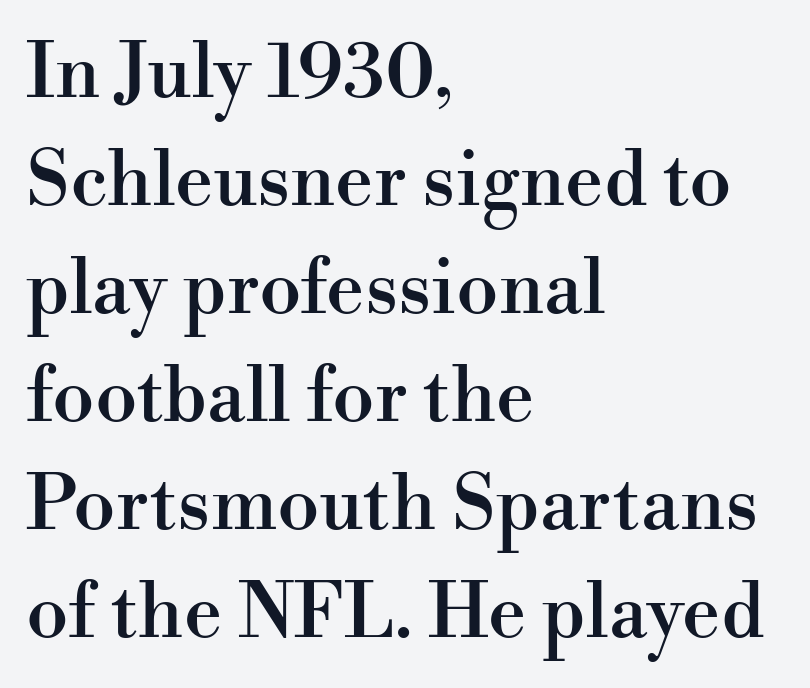
Q: Is the text italic (slanted)? A: No, it is upright.
Q: Is the typeface a serif or a sans-serif typeface? A: Serif.
Q: Is the text underlined? A: No.
Q: How is the paragraph aligned? A: Left-aligned.
Q: Is the spacing between letters normal or unusually wide? A: Normal.
Q: Is the spacing between lines tight, normal or loose? A: Normal.
Q: Width (condensed, normal, or wide)? A: Normal.
Q: Stroke contrast? A: High.
Q: x-height? A: Small.
Q: Monospaced? A: No.
